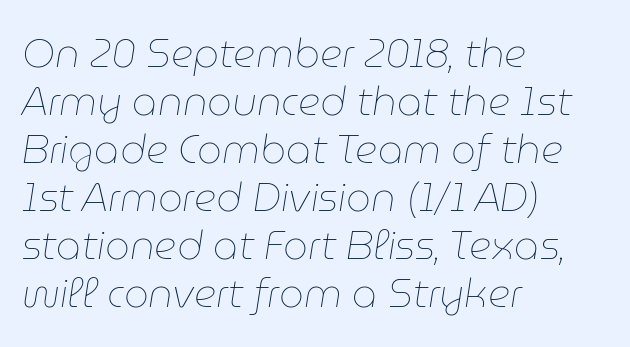
Slanted lettering throughout. The letters advance in unequal steps, a hallmark of proportional type. The text block is weighted toward the left margin, trailing off unevenly rightward. No heavy texture on the line: the type isn't bold. Nothing unusual about the tracking: characters are spaced as the font intends. Underline: absent.
